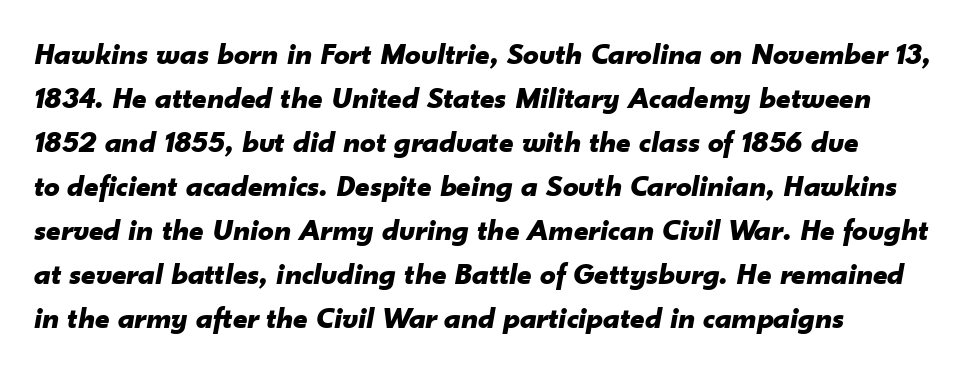
The typesetting leans heavy: a genuine bold. The letters are slanted; this is an italic face. The passage shown is not underscored anywhere. The line texture is even and compact thanks to regular tracking. Vertical spacing — default. Looks like regular typesetting: each glyph gets only the width it needs.
